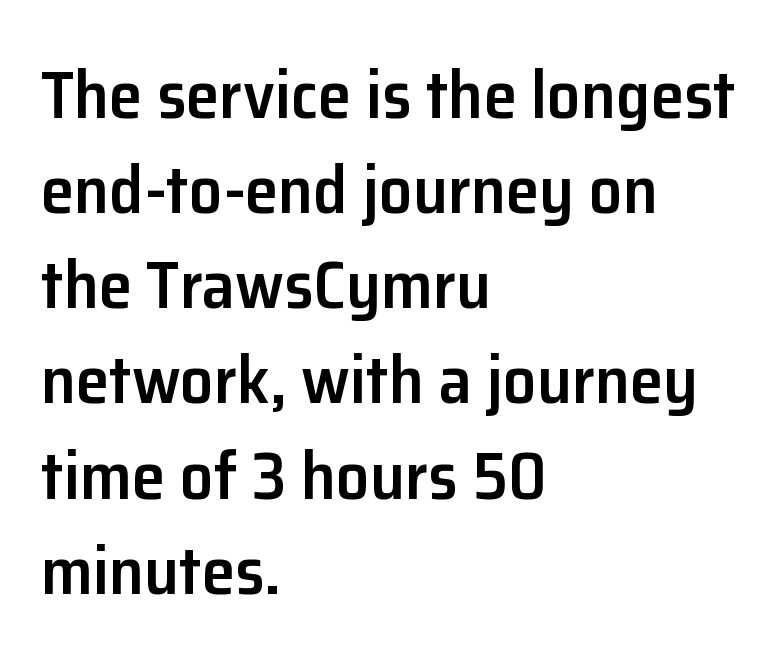
{"serif": "no", "italic": "no", "bold": "semi", "weight": "semibold", "width": "normal", "stroke_contrast": "low", "x_height": "medium", "monospaced": "no", "underline": "no", "align": "left", "line_spacing": "normal", "line_spacing_ratio": 1.42, "letter_spacing": "normal", "letter_spacing_em": 0.0, "glyph_px": 67}
